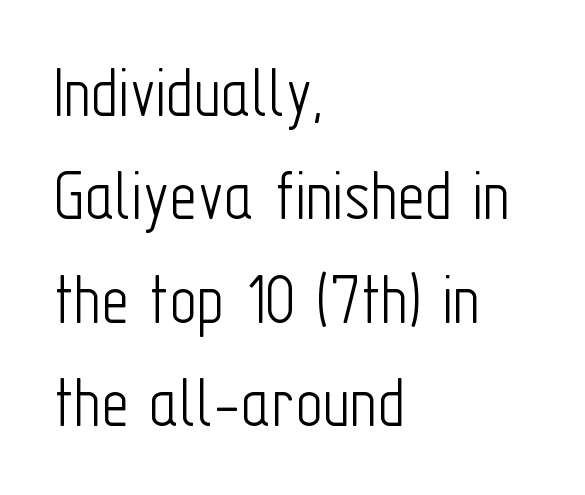
The letters sit at their default tracking, neither squeezed nor spread. Ink coverage per letter is moderate at most. Layout note: lines flush left. Quick note: underline off. Varying glyph widths throughout — classic text-font behaviour.
